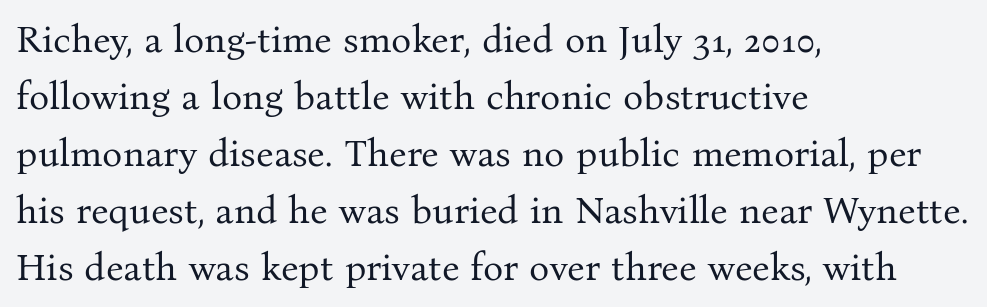
Layout note: lines flush left. Spacing verdict: proportional, widths tailored to each character. Descenders are the only things crossing below the line. Does the type have serifs? Yes, each stem ends in a small foot. There is no visible air inserted between adjacent glyphs.
